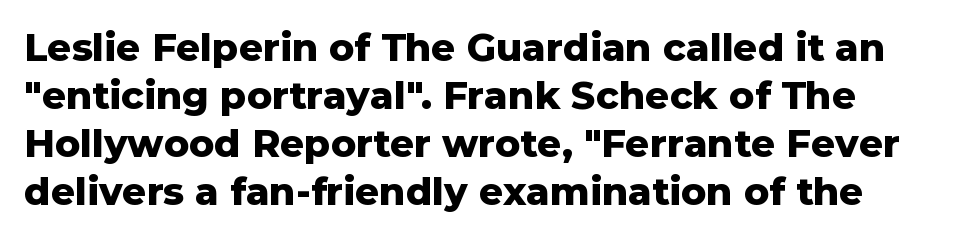
Q: Is the text bold? A: Yes.
Q: Is the text italic (slanted)? A: No, it is upright.
Q: Is the typeface a serif or a sans-serif typeface? A: Sans-serif.
Q: Is the text underlined? A: No.
Q: Is the spacing between letters normal or unusually wide? A: Normal.
Q: Is the spacing between lines tight, normal or loose? A: Normal.
Q: Width (condensed, normal, or wide)? A: Normal.
Q: Stroke contrast? A: Low.
Q: x-height? A: Medium.
Q: Monospaced? A: No.
